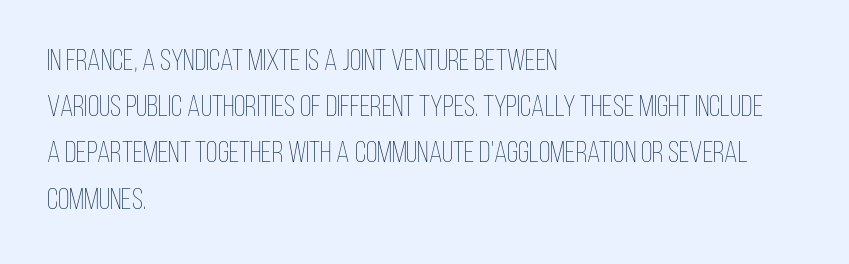
Q: Is the text bold? A: No.
Q: Is the text italic (slanted)? A: No, it is upright.
Q: Is the text underlined? A: No.
Q: How is the paragraph aligned? A: Left-aligned.
Q: Is the spacing between letters normal or unusually wide? A: Normal.
Q: Is the spacing between lines tight, normal or loose? A: Normal.
Q: Width (condensed, normal, or wide)? A: Condensed.
Q: Stroke contrast? A: Low.
Q: x-height? A: Large.
Q: Monospaced? A: No.
